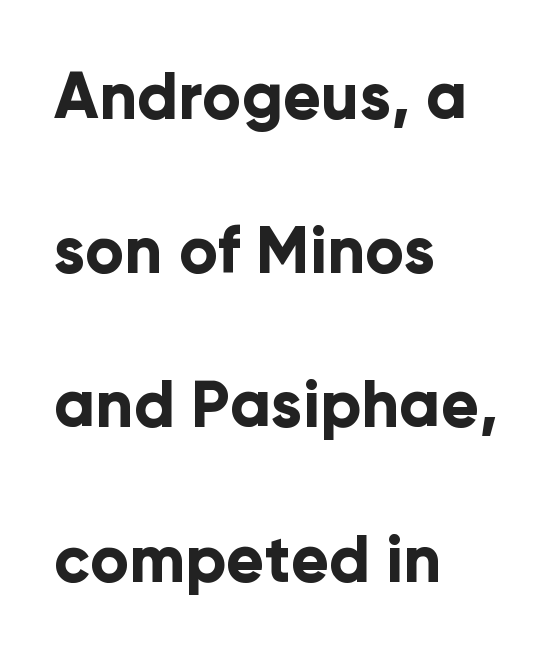
You could fit nearly another row in the gap between these rows. The font is running at its bold setting. If you drew a line through each stem, it would be perfectly vertical. The passage shown is typeset with a sans-serif family. Here the designer chose a conventional face with non-uniform glyph widths. The paragraph has a hard left edge and a soft right edge.
